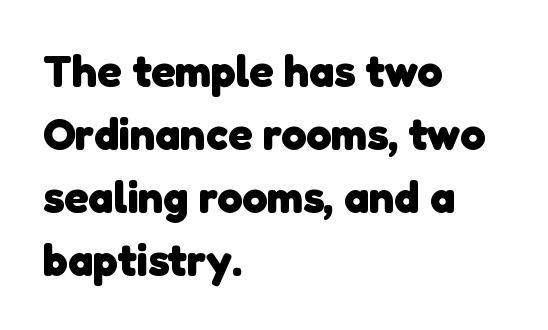
{"serif": "no", "bold": "yes", "weight": "heavy", "width": "normal", "stroke_contrast": "low", "x_height": "medium", "monospaced": "no", "underline": "no", "align": "left", "line_spacing": "normal", "line_spacing_ratio": 1.4, "letter_spacing": "normal", "letter_spacing_em": 0.0, "glyph_px": 45}
